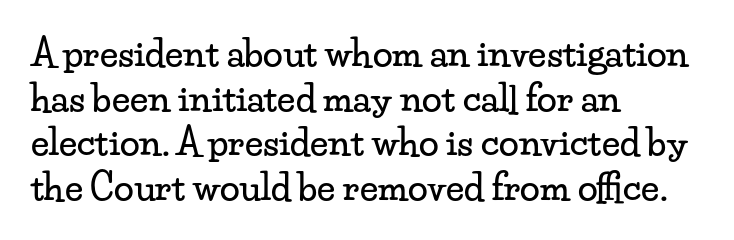
Q: Is the text italic (slanted)? A: No, it is upright.
Q: Is the typeface a serif or a sans-serif typeface? A: Serif.
Q: Is the text underlined? A: No.
Q: How is the paragraph aligned? A: Left-aligned.
Q: Is the spacing between letters normal or unusually wide? A: Normal.
Q: Width (condensed, normal, or wide)? A: Wide.
Q: Stroke contrast? A: Low.
Q: x-height? A: Small.
Q: Monospaced? A: No.
